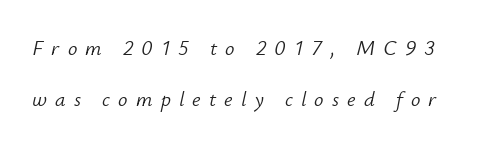
Weight: not bold — regular or lighter. Someone cranked the tracking dial way up on this one. The specimen reads as italic at a glance. The words here are not underlined.
